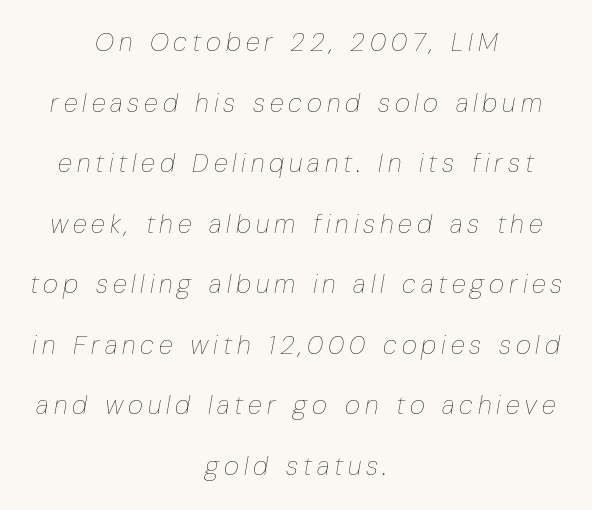
Q: Is the text bold? A: No.
Q: Is the text italic (slanted)? A: Yes, it leans right by about 10 degrees.
Q: Is the text underlined? A: No.
Q: How is the paragraph aligned? A: Centered.
Q: Is the spacing between lines tight, normal or loose? A: Loose.
